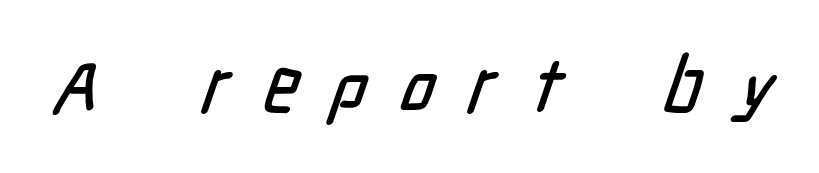
{"serif": "no", "width": "condensed", "stroke_contrast": "low", "x_height": "medium", "monospaced": "no", "underline": "no", "letter_spacing": "wide", "letter_spacing_em": 0.45, "glyph_px": 75}
